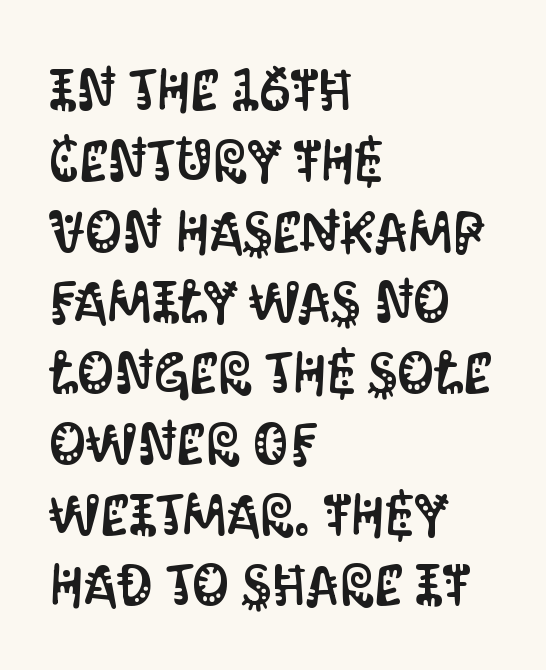
{"serif": "no", "italic": "no", "width": "condensed", "stroke_contrast": "medium", "x_height": "large", "monospaced": "no", "underline": "no", "align": "left", "line_spacing_ratio": 1.22, "letter_spacing": "normal", "letter_spacing_em": 0.0, "glyph_px": 58}
